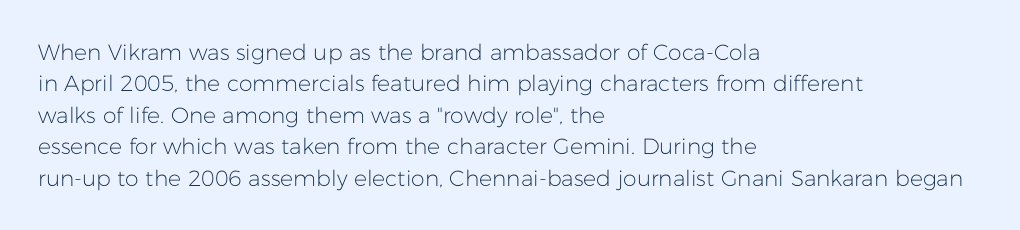
Q: Is the text bold? A: No.
Q: Is the text italic (slanted)? A: No, it is upright.
Q: Is the text underlined? A: No.
Q: How is the paragraph aligned? A: Left-aligned.
Q: Is the spacing between letters normal or unusually wide? A: Normal.
Q: Is the spacing between lines tight, normal or loose? A: Normal.
